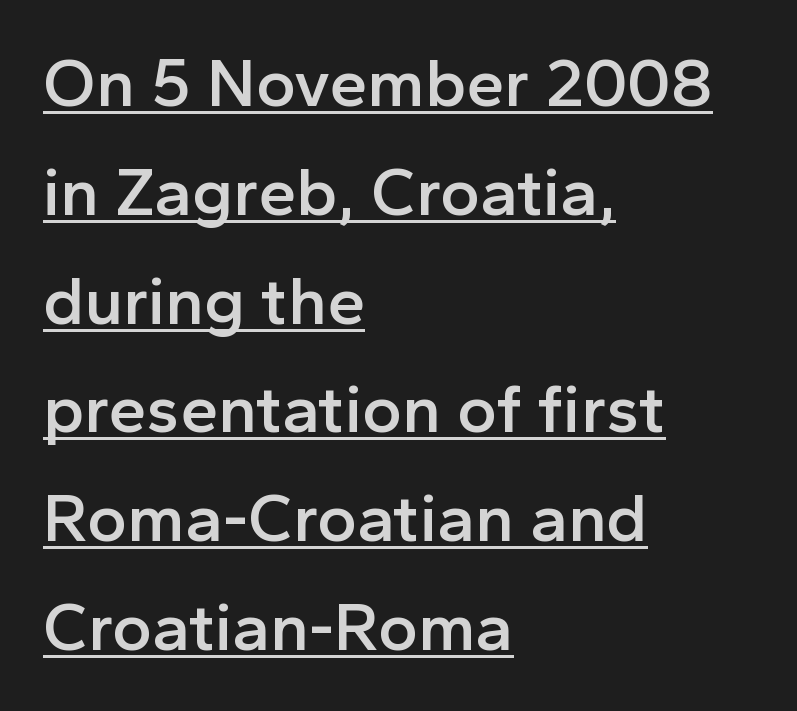
Q: Is the text bold? A: Semi-bold.
Q: Is the text italic (slanted)? A: No, it is upright.
Q: Is the typeface a serif or a sans-serif typeface? A: Sans-serif.
Q: Is the text underlined? A: Yes.
Q: How is the paragraph aligned? A: Left-aligned.
Q: Is the spacing between letters normal or unusually wide? A: Normal.
Q: Is the spacing between lines tight, normal or loose? A: Normal.
Q: Width (condensed, normal, or wide)? A: Normal.
Q: x-height? A: Medium.
Q: Monospaced? A: No.
